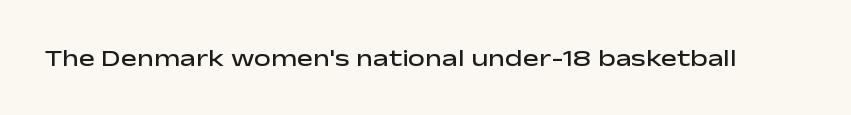
Quick note: underline off. Rendered with straight, roman letterforms. Each word holds together tightly as a unit, with standard inter-letter gaps. Slightly chunky letters — semibold, I'd say, not full bold.
